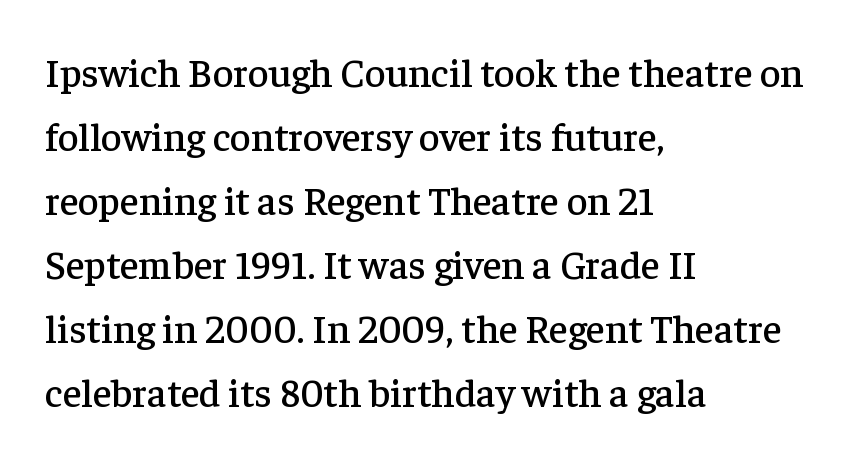
The rendering uses natural spacing where letterforms have individual widths. The rendering uses a moderate line-height, typical for paragraphs. This is the regular roman posture of the typeface. Bare-footed words on every line. Caption: standard tracking, unaltered. The face used here is seriffed, in the tradition of book romans.
